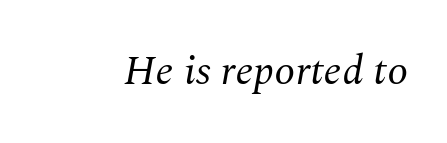
The image shows 42 px regular-weight serif type, italic (leaning right); set normal letter spacing, not underlined; medium stroke contrast and a medium x-height.
